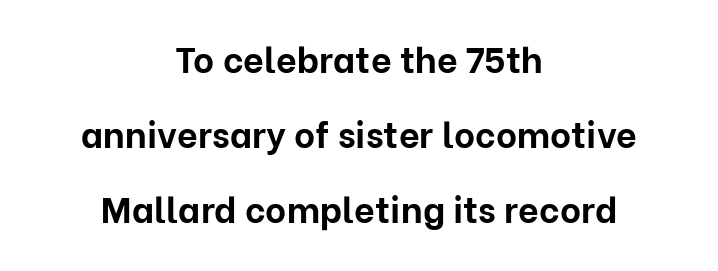
Q: Is the text bold? A: Yes.
Q: Is the text italic (slanted)? A: No, it is upright.
Q: Is the typeface a serif or a sans-serif typeface? A: Sans-serif.
Q: Is the text underlined? A: No.
Q: How is the paragraph aligned? A: Centered.
Q: Is the spacing between letters normal or unusually wide? A: Normal.
Q: Is the spacing between lines tight, normal or loose? A: Loose.
Q: Width (condensed, normal, or wide)? A: Normal.
Q: Stroke contrast? A: Low.
Q: x-height? A: Medium.
Q: Monospaced? A: No.
